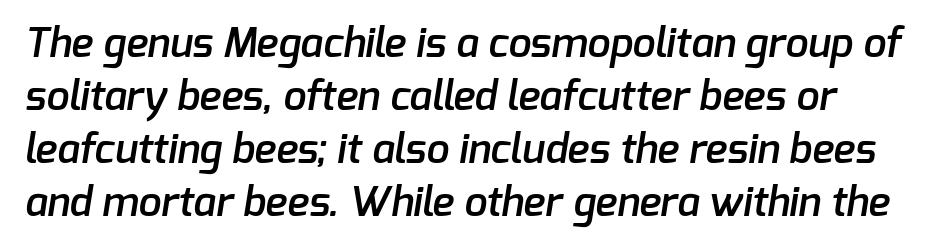
{"serif": "no", "bold": "semi", "weight": "semibold", "width": "normal", "stroke_contrast": "low", "x_height": "medium", "monospaced": "no", "underline": "no", "line_spacing": "normal", "line_spacing_ratio": 1.29, "letter_spacing": "normal", "letter_spacing_em": 0.0, "glyph_px": 41}
